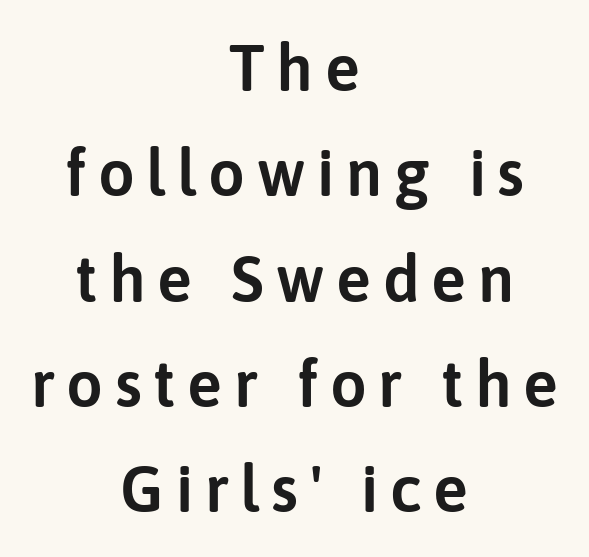
Q: Is the text italic (slanted)? A: No, it is upright.
Q: Is the typeface a serif or a sans-serif typeface? A: Sans-serif.
Q: Is the text underlined? A: No.
Q: How is the paragraph aligned? A: Centered.
Q: Is the spacing between lines tight, normal or loose? A: Normal.
Q: Width (condensed, normal, or wide)? A: Normal.
Q: Stroke contrast? A: Low.
Q: x-height? A: Medium.
Q: Monospaced? A: No.
